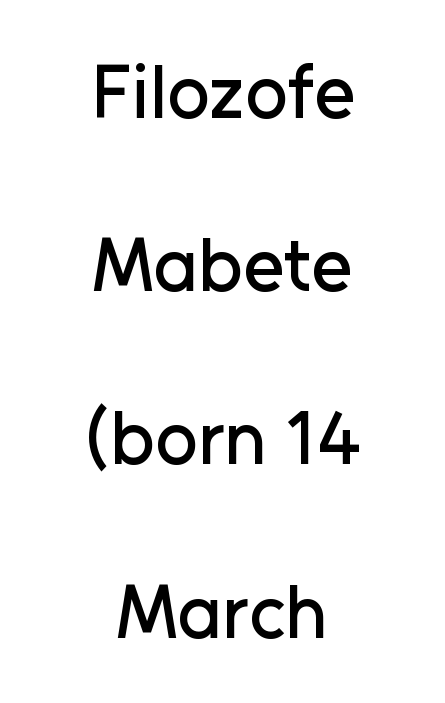
Q: Is the text italic (slanted)? A: No, it is upright.
Q: Is the typeface a serif or a sans-serif typeface? A: Sans-serif.
Q: Is the text underlined? A: No.
Q: How is the paragraph aligned? A: Centered.
Q: Is the spacing between letters normal or unusually wide? A: Normal.
Q: Is the spacing between lines tight, normal or loose? A: Loose.
Q: Width (condensed, normal, or wide)? A: Normal.
Q: Stroke contrast? A: Low.
Q: x-height? A: Medium.
Q: Monospaced? A: No.
